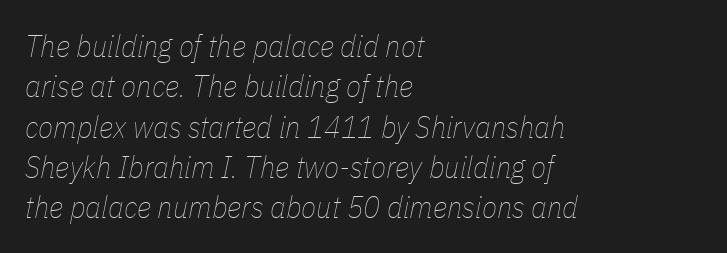
The image shows 31 px thin, condensed type, italic (leaning right); set left-aligned, normal line spacing (1.3x), normal letter spacing, not underlined; low stroke contrast and a medium x-height.
